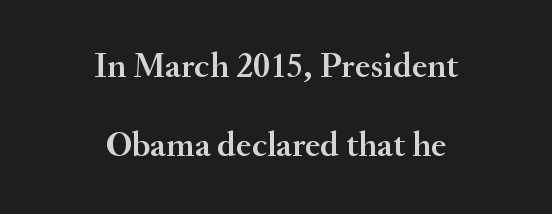
Q: Is the text italic (slanted)? A: No, it is upright.
Q: Is the typeface a serif or a sans-serif typeface? A: Serif.
Q: Is the text underlined? A: No.
Q: How is the paragraph aligned? A: Centered.
Q: Is the spacing between letters normal or unusually wide? A: Normal.
Q: Is the spacing between lines tight, normal or loose? A: Loose.
Q: Width (condensed, normal, or wide)? A: Normal.
Q: Stroke contrast? A: Medium.
Q: x-height? A: Small.
Q: Monospaced? A: No.
